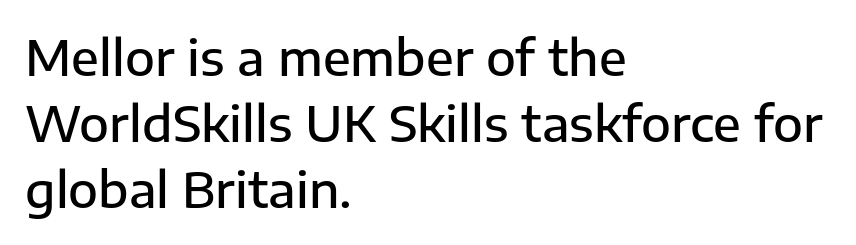
The image shows 49 px semibold sans-serif type, upright; set left-aligned, normal line spacing (1.35x), normal letter spacing, not underlined; low stroke contrast and a medium x-height.
